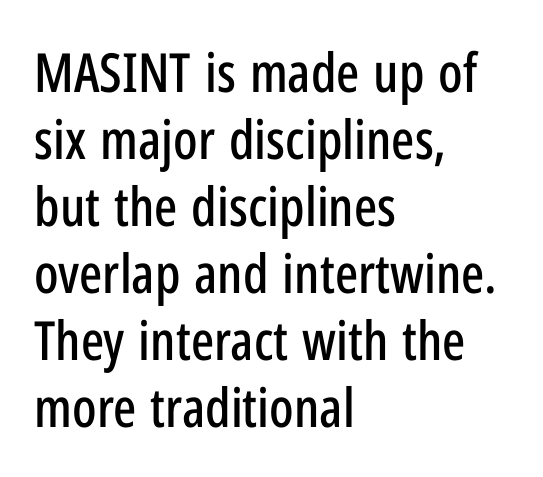
Look at the bottom of the vertical strokes: they stop flat, with no serifs. The strip under each line holds only bare page. Does the lettering tilt? It doesn't — this is upright. Is the block centered? No — it sits flush against the left margin. The horizontal fit of the characters is conventional and even. Looks like regular typesetting: each glyph gets only the width it needs.
